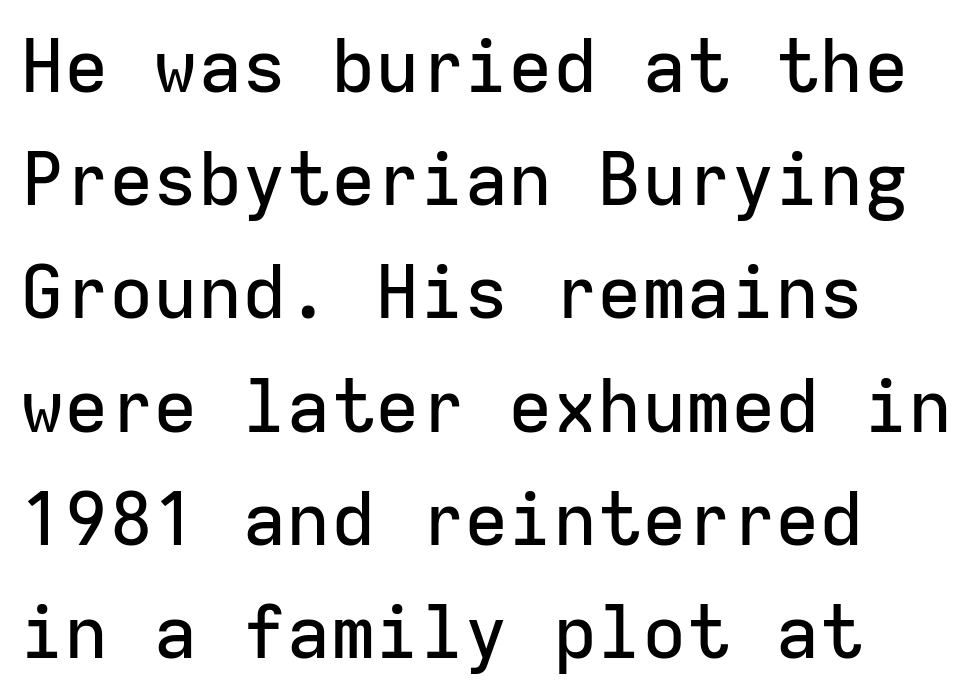
Q: Is the text italic (slanted)? A: No, it is upright.
Q: Is the typeface a serif or a sans-serif typeface? A: Sans-serif.
Q: Is the text underlined? A: No.
Q: Is the spacing between letters normal or unusually wide? A: Normal.
Q: Is the spacing between lines tight, normal or loose? A: Normal.
Q: Width (condensed, normal, or wide)? A: Normal.
Q: Stroke contrast? A: Low.
Q: x-height? A: Medium.
Q: Monospaced? A: Yes.
